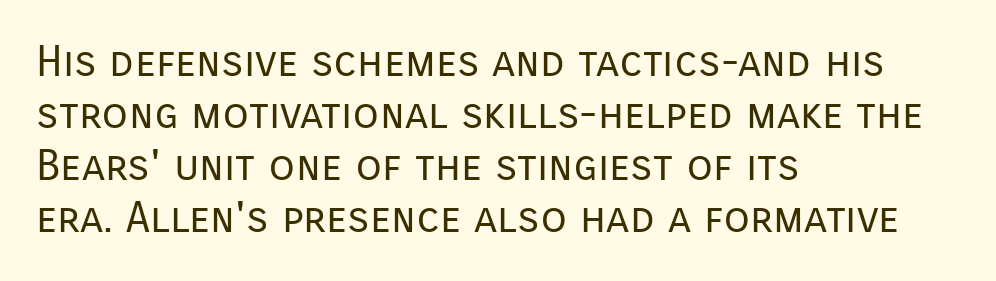
Left-aligned paragraph, ragged on the right. Type without underlining. Each stroke keeps to a modest, everyday thickness or less. The letters stand upright; this is a roman face. Compared with typical body copy, the letter spacing here is the same. The passage shown is typed in a proportional face where columns would drift.
